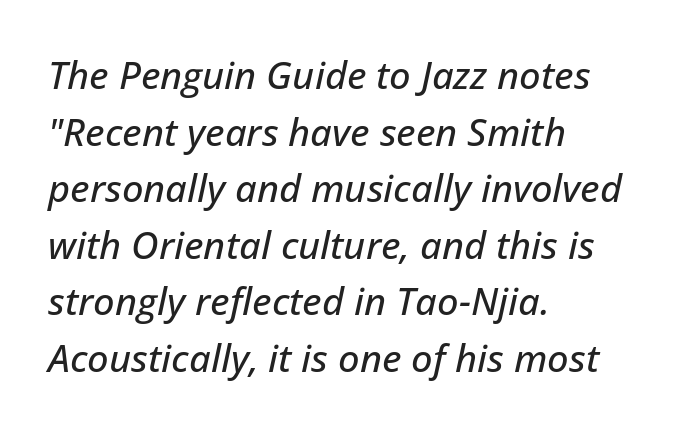
The image shows 38 px text type, italic (leaning right); set left-aligned, normal line spacing (1.49x), normal letter spacing, not underlined; low stroke contrast and a medium x-height.
